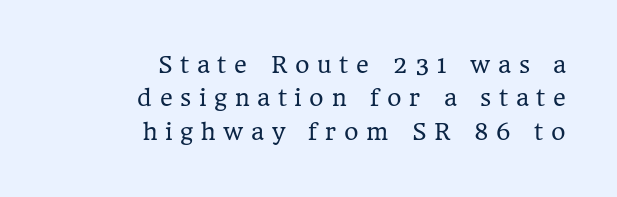
Q: Is the text bold? A: No.
Q: Is the text italic (slanted)? A: No, it is upright.
Q: Is the text underlined? A: No.
Q: How is the paragraph aligned? A: Right-aligned.
Q: Is the spacing between letters normal or unusually wide? A: Unusually wide.
Q: Is the spacing between lines tight, normal or loose? A: Normal.
